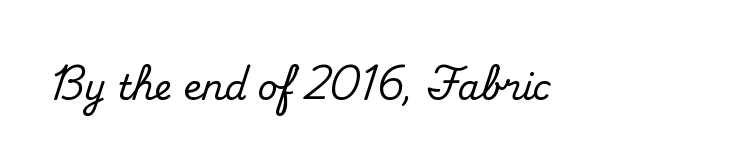
The image shows 35 px serif type; set normal letter spacing, not underlined; medium stroke contrast and a small x-height.
